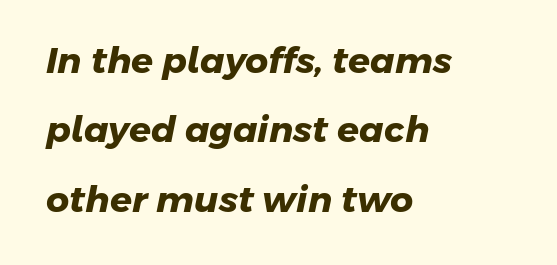
Q: Is the text bold? A: Yes.
Q: Is the typeface a serif or a sans-serif typeface? A: Sans-serif.
Q: Is the text underlined? A: No.
Q: How is the paragraph aligned? A: Left-aligned.
Q: Is the spacing between letters normal or unusually wide? A: Normal.
Q: Is the spacing between lines tight, normal or loose? A: Loose.
Q: Width (condensed, normal, or wide)? A: Normal.
Q: Stroke contrast? A: Low.
Q: x-height? A: Medium.
Q: Monospaced? A: No.
